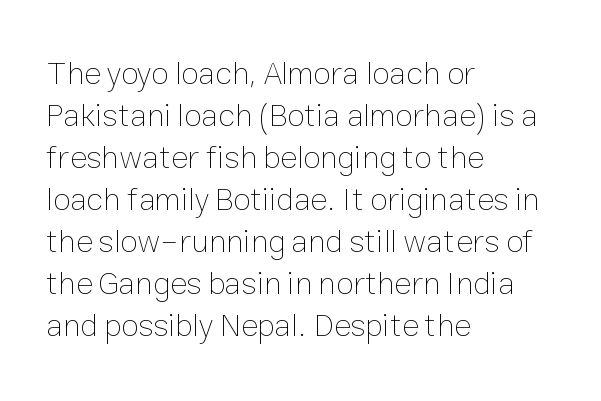
Q: Is the text bold? A: No.
Q: Is the text italic (slanted)? A: No, it is upright.
Q: Is the text underlined? A: No.
Q: How is the paragraph aligned? A: Left-aligned.
Q: Is the spacing between letters normal or unusually wide? A: Normal.
Q: Is the spacing between lines tight, normal or loose? A: Normal.
Q: Width (condensed, normal, or wide)? A: Normal.
Q: Stroke contrast? A: Low.
Q: x-height? A: Medium.
Q: Monospaced? A: No.
